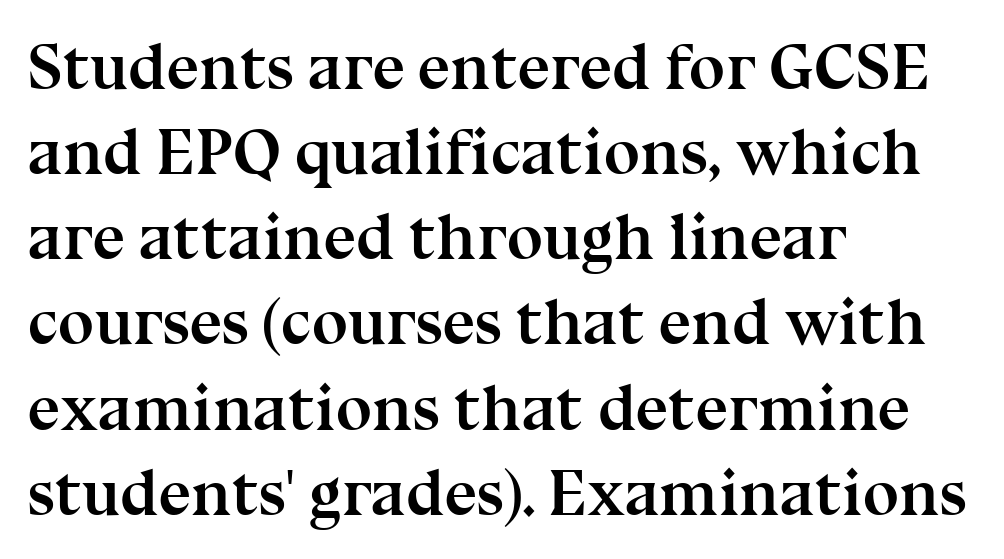
{"serif": "yes", "italic": "no", "bold": "yes", "weight": "semibold", "width": "normal", "stroke_contrast": "medium", "x_height": "medium", "monospaced": "no", "underline": "no", "align": "left", "line_spacing": "normal", "line_spacing_ratio": 1.31, "letter_spacing": "normal", "letter_spacing_em": 0.0, "glyph_px": 65}
